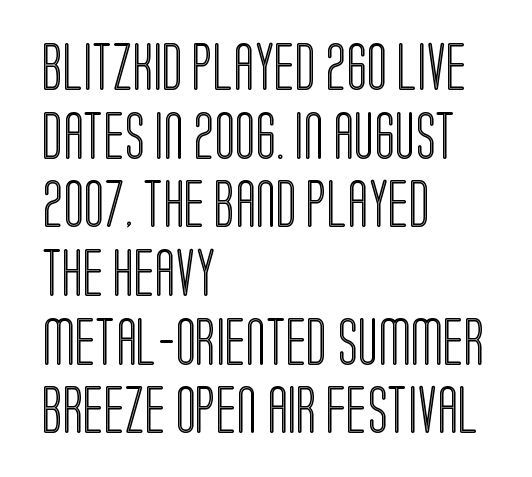
Q: Is the text italic (slanted)? A: No, it is upright.
Q: Is the text underlined? A: No.
Q: How is the paragraph aligned? A: Left-aligned.
Q: Is the spacing between letters normal or unusually wide? A: Normal.
Q: Is the spacing between lines tight, normal or loose? A: Normal.
Q: Width (condensed, normal, or wide)? A: Condensed.
Q: x-height? A: Large.
Q: Monospaced? A: No.
